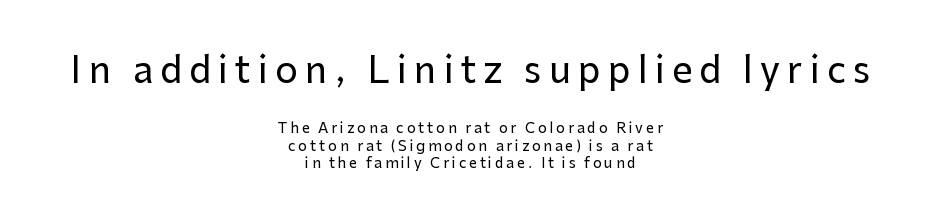
{"serif": "no", "italic": "no", "width": "normal", "stroke_contrast": "low", "x_height": "medium", "monospaced": "no", "underline": "no", "align": "center", "line_spacing_ratio": 1.24, "letter_spacing": "wide", "letter_spacing_em": 0.2, "larger_block": "first", "size_ratio": 2.57, "glyph_px": 36}
